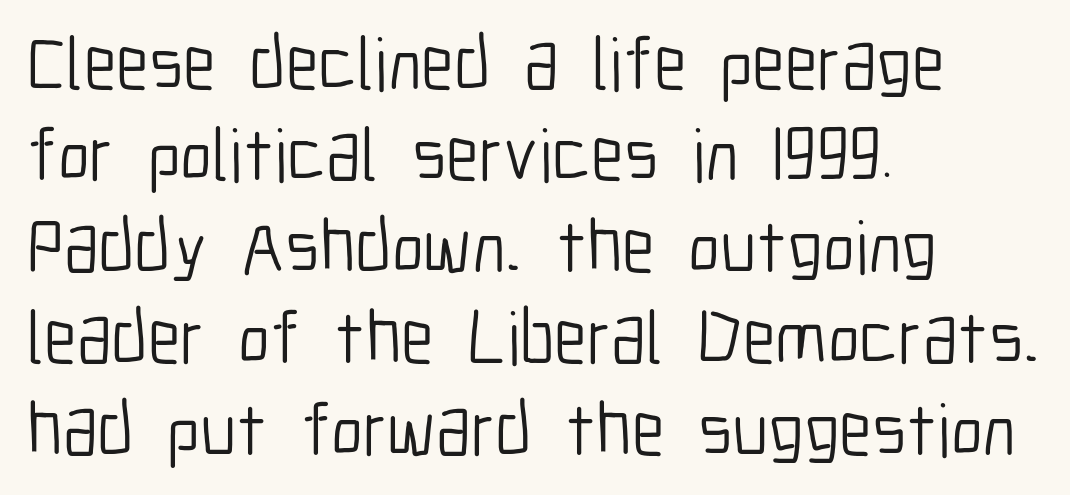
The face used here is proportionally spaced, like ordinary book or web type. Every character sits straight up, as roman type does. Default kerning and tracking; the words read as compact shapes. Bare-footed words on every line. The compositor pushed each line to the left boundary. This reads as an unemphasized weight, regular at the heaviest.
